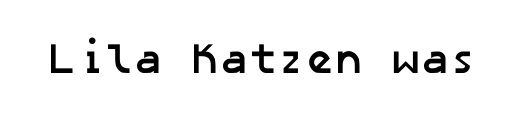
Q: Is the text bold? A: Yes.
Q: Is the typeface a serif or a sans-serif typeface? A: Sans-serif.
Q: Is the text underlined? A: No.
Q: Is the spacing between letters normal or unusually wide? A: Normal.
Q: Width (condensed, normal, or wide)? A: Normal.
Q: Stroke contrast? A: Low.
Q: x-height? A: Medium.
